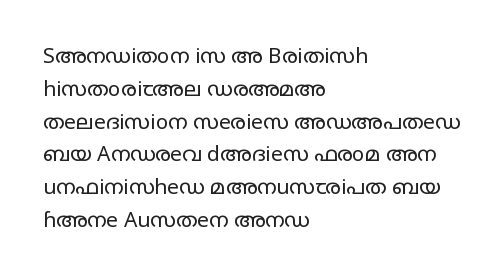
Upright lettering throughout. The rows are spaced the way most documents space them. These lines stack with their left ends in a neat column. The space beneath each line is pristine and unruled. This sample uses plain, unmodified letter spacing. Stem width sits at or under what a default text font uses.
